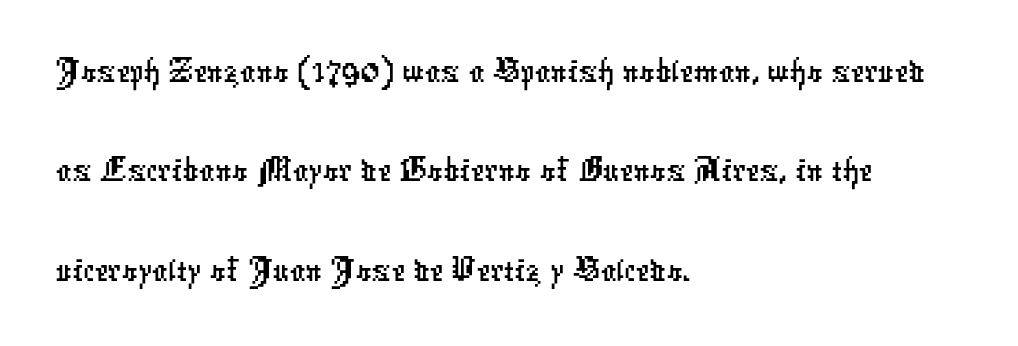
{"serif": "no", "width": "condensed", "stroke_contrast": "low", "x_height": "medium", "monospaced": "no", "underline": "no", "align": "left", "line_spacing": "normal", "line_spacing_ratio": 1.29, "letter_spacing": "normal", "letter_spacing_em": 0.0, "glyph_px": 77}
